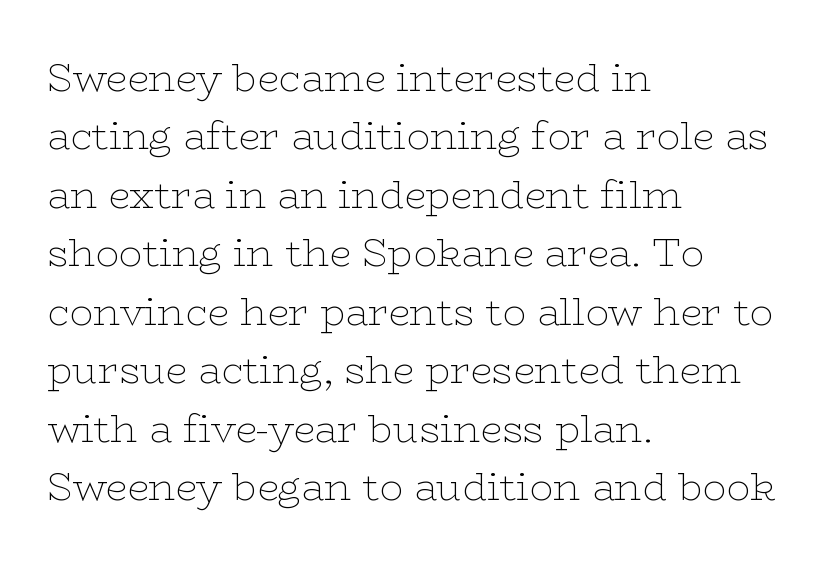
Serif or sans? Serif — the stroke terminals have little feet. This sample uses plain, unmodified letter spacing. This reads as an unemphasized weight, regular at the heaviest. Is there much room between lines? A standard amount, neither cramped nor airy.
